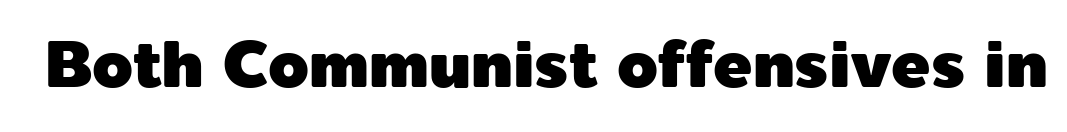
Q: Is the text italic (slanted)? A: No, it is upright.
Q: Is the typeface a serif or a sans-serif typeface? A: Sans-serif.
Q: Is the text underlined? A: No.
Q: Is the spacing between letters normal or unusually wide? A: Normal.
Q: Width (condensed, normal, or wide)? A: Normal.
Q: x-height? A: Medium.
Q: Monospaced? A: No.
